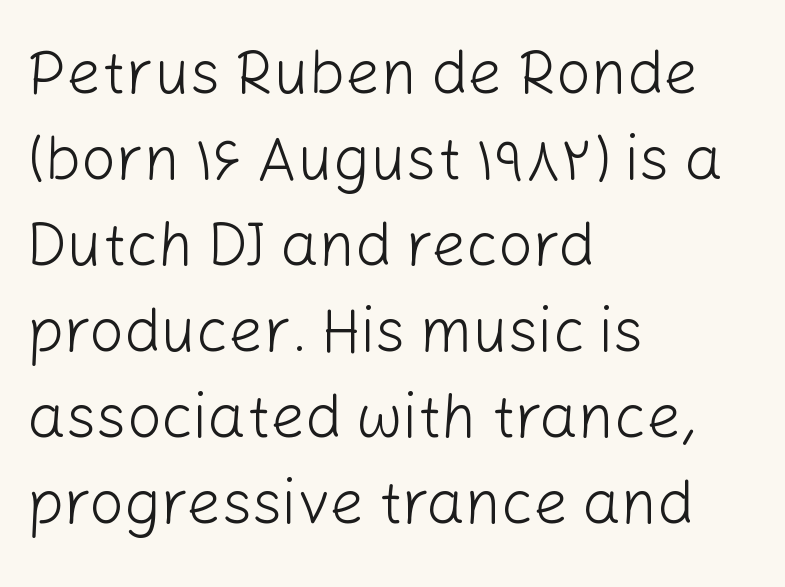
Weight: in the light-to-regular range. A normal amount of white space separates one row of letters from the next. The tracking reads as untouched default to a designer's eye. If you drew a line through each stem, it would be perfectly vertical. If you drew a ruler down the left edge, every line would touch it. Any mark beneath the type? The region is blank.
